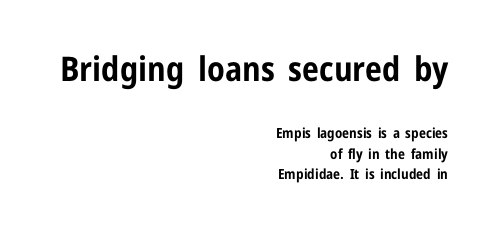
The image shows 34 px bold, condensed sans-serif type, upright; set right-aligned, normal line spacing (1.47x), normal letter spacing, not underlined; the first (top) block is 2.43x larger; low stroke contrast and a medium x-height.
